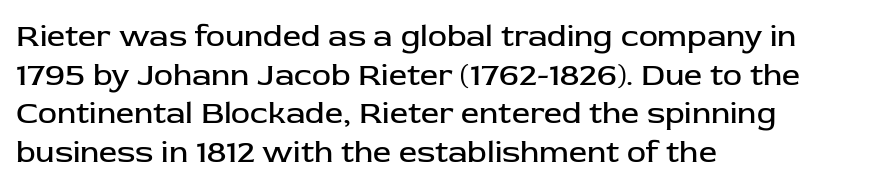
The image shows 32 px regular-weight sans-serif type, upright; set left-aligned, line spacing 1.21x, normal letter spacing, not underlined; low stroke contrast and a medium x-height.
